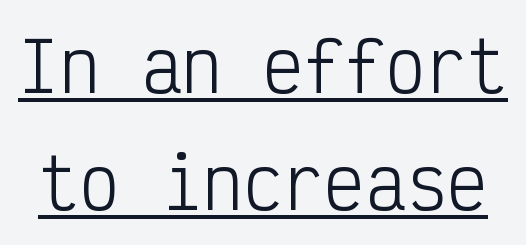
{"serif": "no", "italic": "no", "bold": "no", "weight": "light", "width": "condensed", "stroke_contrast": "low", "x_height": "medium", "monospaced": "yes", "underline": "yes", "line_spacing_ratio": 1.72, "letter_spacing": "normal", "letter_spacing_em": 0.0, "glyph_px": 68}
